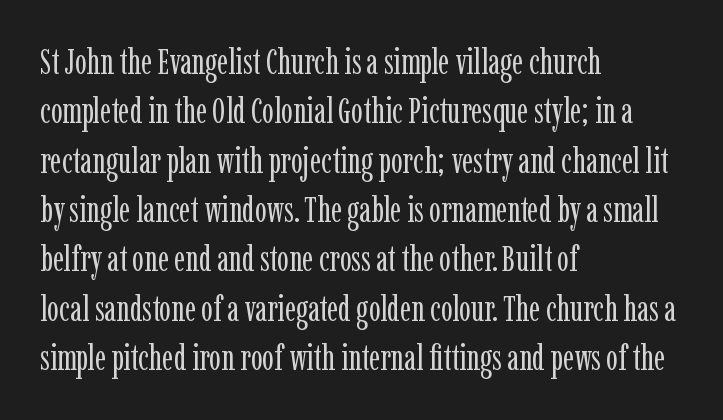
{"serif": "yes", "italic": "no", "bold": "no", "weight": "regular", "width": "condensed", "stroke_contrast": "low", "x_height": "medium", "monospaced": "no", "underline": "no", "align": "left", "line_spacing": "normal", "line_spacing_ratio": 1.41, "letter_spacing": "normal", "letter_spacing_em": 0.0, "glyph_px": 35}
